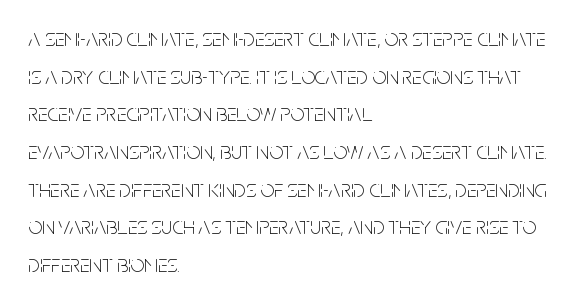
The setting favours the left margin, as ordinary paragraphs usually do. The face looks like a standard text weight, possibly lighter. Each row of text sits above clean, open space. Posture: straight, roman, zero tilt.
